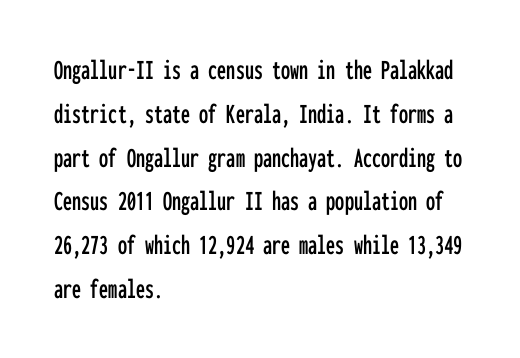
Q: Is the text italic (slanted)? A: No, it is upright.
Q: Is the typeface a serif or a sans-serif typeface? A: Sans-serif.
Q: Is the text underlined? A: No.
Q: How is the paragraph aligned? A: Left-aligned.
Q: Is the spacing between letters normal or unusually wide? A: Normal.
Q: Is the spacing between lines tight, normal or loose? A: Normal.
Q: Width (condensed, normal, or wide)? A: Condensed.
Q: Stroke contrast? A: Low.
Q: x-height? A: Medium.
Q: Monospaced? A: Yes.
